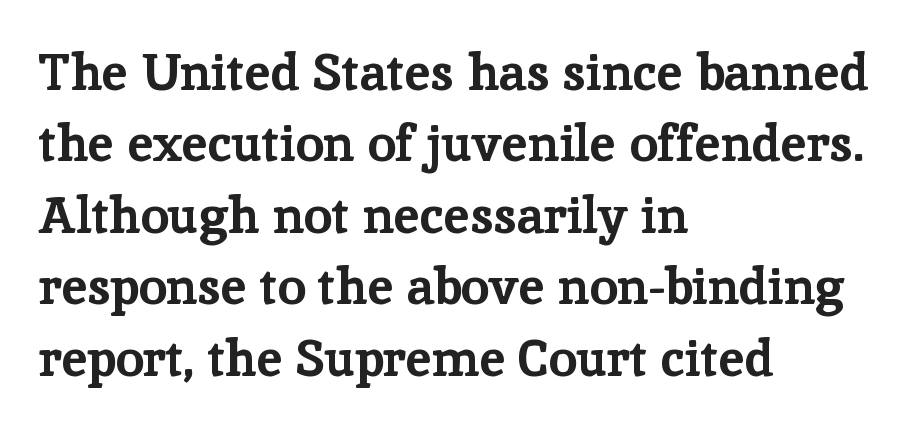
{"serif": "yes", "italic": "no", "bold": "yes", "weight": "bold", "width": "normal", "stroke_contrast": "low", "x_height": "medium", "monospaced": "no", "underline": "no", "align": "left", "line_spacing": "normal", "line_spacing_ratio": 1.4, "letter_spacing": "normal", "letter_spacing_em": 0.0, "glyph_px": 51}
